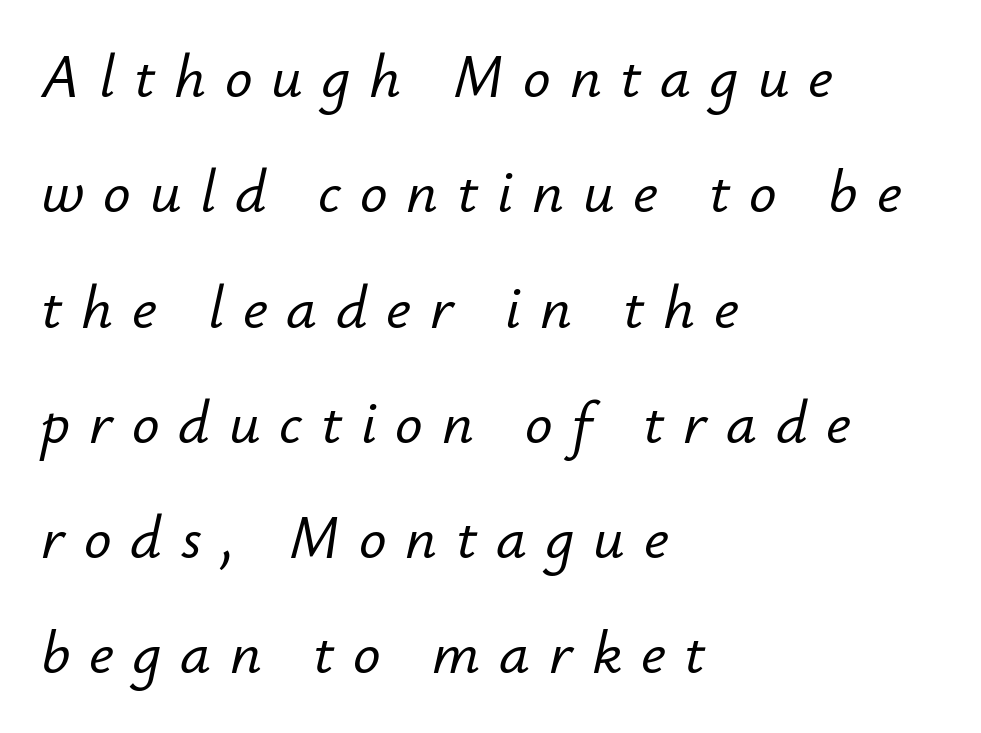
Q: Is the text italic (slanted)? A: Yes, it leans right by about 12 degrees.
Q: Is the text underlined? A: No.
Q: How is the paragraph aligned? A: Left-aligned.
Q: Is the spacing between letters normal or unusually wide? A: Unusually wide.
Q: Width (condensed, normal, or wide)? A: Normal.
Q: Stroke contrast? A: Low.
Q: x-height? A: Small.
Q: Monospaced? A: No.
